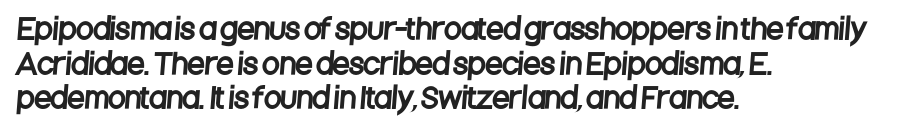
Leftover space on each line is placed entirely after the last word. You could not count columns in this text — the font is proportionally spaced. Between one letter and the next there's only the usual sliver of space. Check where the strokes stop: nothing finishes them off — pure sans. Plain, unruled lines of type.
